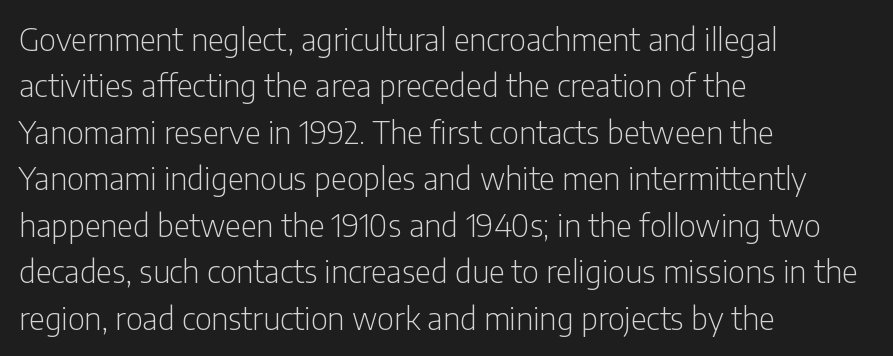
{"serif": "no", "italic": "no", "bold": "no", "weight": "light", "width": "condensed", "stroke_contrast": "low", "x_height": "medium", "monospaced": "no", "underline": "no", "align": "left", "line_spacing": "normal", "line_spacing_ratio": 1.5, "letter_spacing": "normal", "letter_spacing_em": 0.0, "glyph_px": 31}
